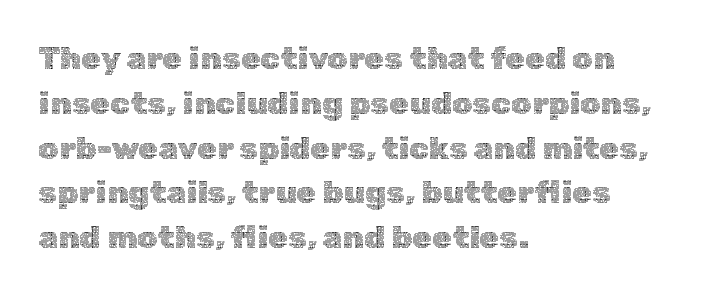
Q: Is the text bold? A: No.
Q: Is the text italic (slanted)? A: No, it is upright.
Q: Is the text underlined? A: No.
Q: How is the paragraph aligned? A: Left-aligned.
Q: Is the spacing between letters normal or unusually wide? A: Normal.
Q: Is the spacing between lines tight, normal or loose? A: Normal.
Q: Width (condensed, normal, or wide)? A: Normal.
Q: x-height? A: Medium.
Q: Monospaced? A: No.
